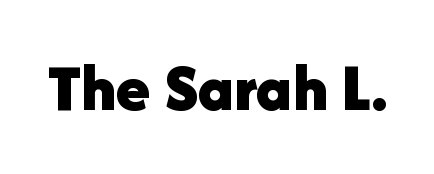
Q: Is the text bold? A: Yes.
Q: Is the text italic (slanted)? A: No, it is upright.
Q: Is the typeface a serif or a sans-serif typeface? A: Sans-serif.
Q: Is the text underlined? A: No.
Q: Is the spacing between letters normal or unusually wide? A: Normal.
Q: Width (condensed, normal, or wide)? A: Normal.
Q: Stroke contrast? A: Low.
Q: x-height? A: Medium.
Q: Monospaced? A: No.
